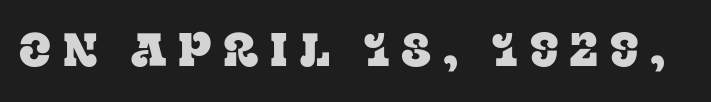
Q: Is the text italic (slanted)? A: No, it is upright.
Q: Is the typeface a serif or a sans-serif typeface? A: Serif.
Q: Is the text underlined? A: No.
Q: Is the spacing between letters normal or unusually wide? A: Unusually wide.
Q: Width (condensed, normal, or wide)? A: Normal.
Q: Stroke contrast? A: Low.
Q: x-height? A: Large.
Q: Monospaced? A: No.
